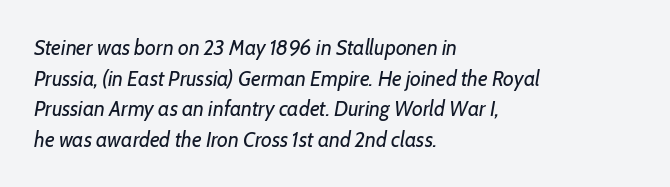
{"italic": "yes", "lean": "right", "slant_degrees": 7, "bold": "no", "underline": "no", "align": "left", "line_spacing": "normal", "line_spacing_ratio": 1.46, "letter_spacing": "normal", "letter_spacing_em": 0.0, "glyph_px": 21}
